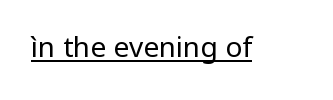
The image shows 28 px regular-weight sans-serif type, upright; set normal letter spacing, underlined; low stroke contrast and a medium x-height.
